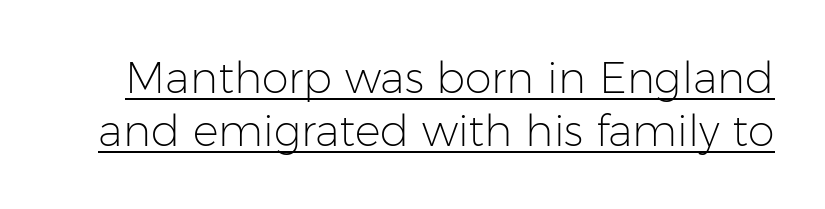
Q: Is the text bold? A: No.
Q: Is the text italic (slanted)? A: No, it is upright.
Q: Is the typeface a serif or a sans-serif typeface? A: Sans-serif.
Q: Is the text underlined? A: Yes.
Q: Is the spacing between letters normal or unusually wide? A: Normal.
Q: Width (condensed, normal, or wide)? A: Normal.
Q: Stroke contrast? A: Low.
Q: x-height? A: Medium.
Q: Monospaced? A: No.
